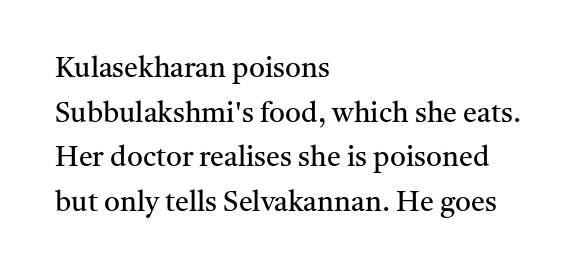
Q: Is the text bold? A: No.
Q: Is the text italic (slanted)? A: No, it is upright.
Q: Is the typeface a serif or a sans-serif typeface? A: Serif.
Q: Is the text underlined? A: No.
Q: How is the paragraph aligned? A: Left-aligned.
Q: Is the spacing between letters normal or unusually wide? A: Normal.
Q: Is the spacing between lines tight, normal or loose? A: Normal.
Q: Width (condensed, normal, or wide)? A: Normal.
Q: Stroke contrast? A: Medium.
Q: x-height? A: Medium.
Q: Monospaced? A: No.
